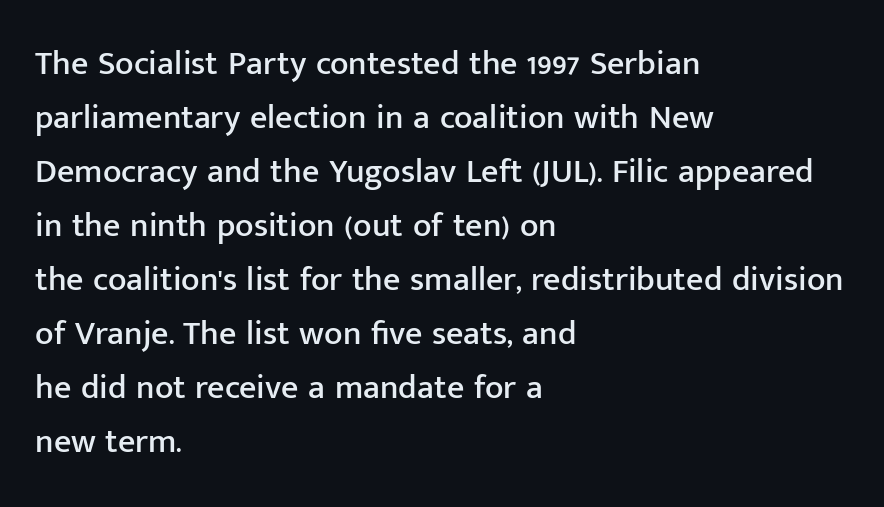
{"serif": "no", "italic": "no", "width": "normal", "stroke_contrast": "low", "x_height": "medium", "monospaced": "no", "underline": "no", "align": "left", "line_spacing": "normal", "line_spacing_ratio": 1.59, "letter_spacing": "normal", "letter_spacing_em": 0.0, "glyph_px": 34}
